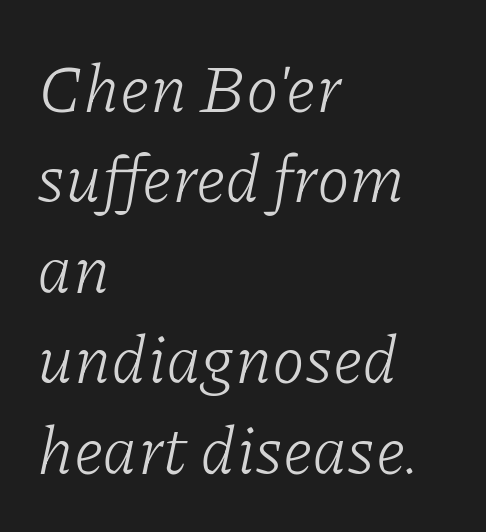
The image shows 67 px light serif type, italic (leaning right); set left-aligned, normal line spacing (1.35x), normal letter spacing, not underlined; low stroke contrast and a medium x-height.
